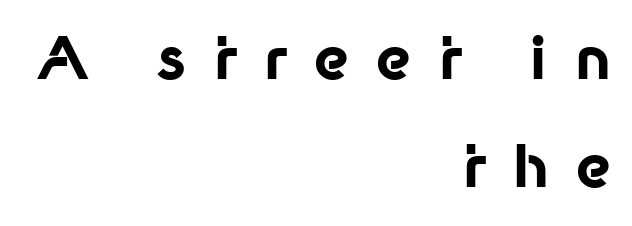
Spacing verdict: proportional, widths tailored to each character. What kind of face is this? One without serifs — a sans. Strong, thick strokes mark this as bold type. The rag falls on the left side of this text block.
